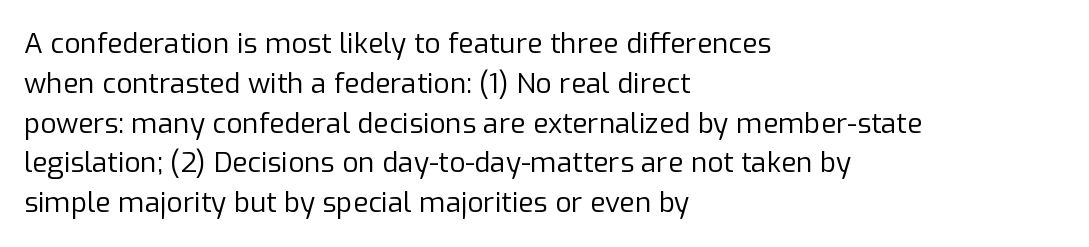
The image shows 28 px regular-weight sans-serif type, upright; set left-aligned, normal line spacing (1.42x), normal letter spacing, not underlined; low stroke contrast and a medium x-height.
